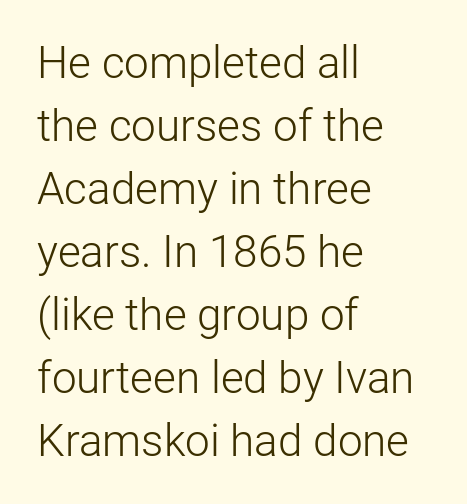
The image shows 44 px light sans-serif type, upright; set left-aligned, normal line spacing (1.43x), normal letter spacing, not underlined; low stroke contrast and a medium x-height.
